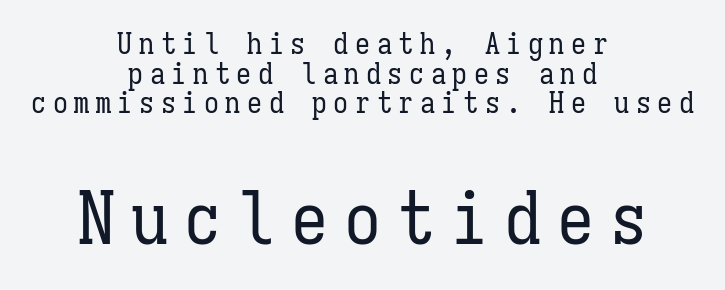
It's the straight-up-and-down kind of type. Horizontal bands of white between lines are thin slivers. Think standard paragraph weight, or any step lighter than that. Note: smaller setting up top, larger setting below.
